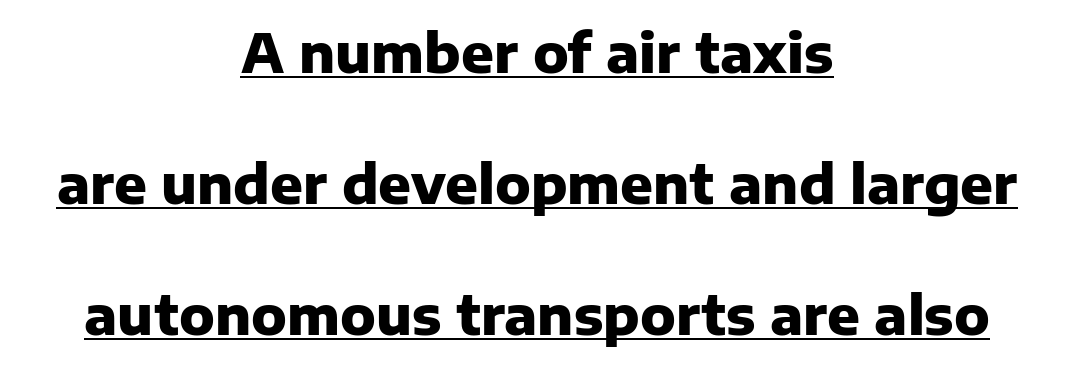
The image shows 54 px heavy sans-serif type, upright; set centered, loose line spacing (2.43x), normal letter spacing, underlined; low stroke contrast and a medium x-height.
